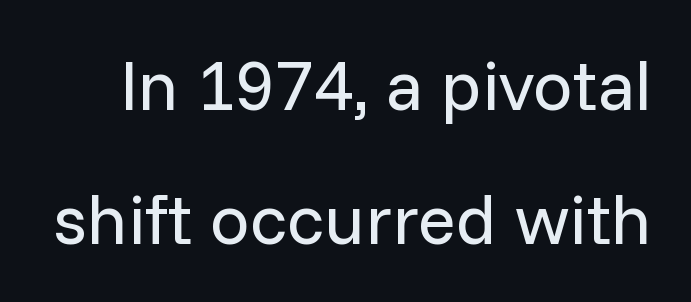
{"serif": "no", "italic": "no", "bold": "no", "weight": "regular", "width": "normal", "stroke_contrast": "low", "x_height": "medium", "monospaced": "no", "underline": "no", "line_spacing_ratio": 1.89, "letter_spacing": "normal", "letter_spacing_em": 0.0, "glyph_px": 71}
